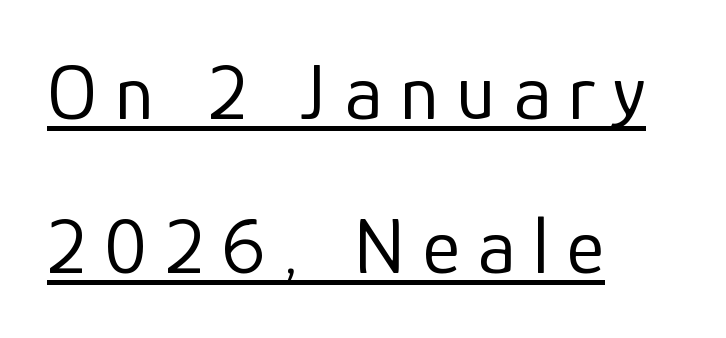
The image shows 80 px regular-weight sans-serif type, upright; set left-aligned, loose line spacing (1.92x), unusually wide letter spacing (+0.22 em), underlined; low stroke contrast and a medium x-height.
